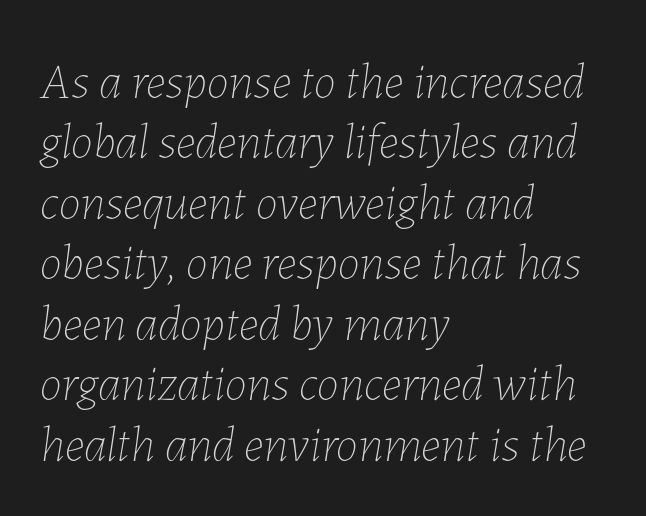
Characters follow at the spacing the type designer built in. One-word summary of the alignment: left. Italic: yes, the glyphs are oblique. Character widths vary here, with narrow letters taking less room than wide ones. The typeface has the unassuming heft of standard copy or less.
